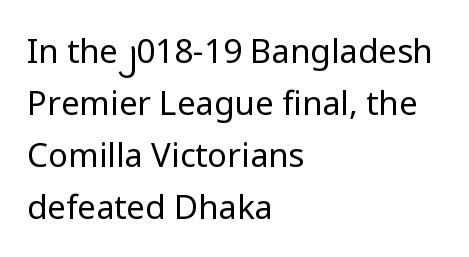
{"serif": "no", "italic": "no", "bold": "no", "weight": "regular", "width": "normal", "stroke_contrast": "low", "x_height": "medium", "monospaced": "no", "underline": "no", "align": "left", "line_spacing": "normal", "line_spacing_ratio": 1.58, "letter_spacing": "normal", "letter_spacing_em": 0.0, "glyph_px": 33}
